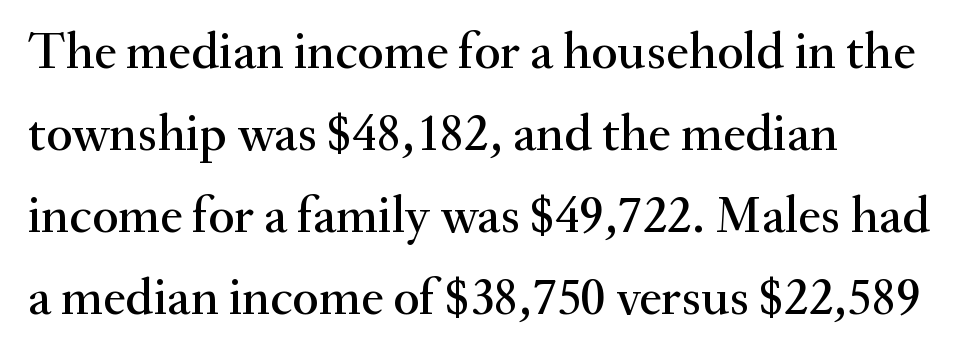
Descenders hang freely into open space. Spacing between characters is what you'd get straight out of the box. Whoever set this chose a conventional vertical rhythm. A roman cut, with each character standing at attention. Layout note: lines flush left.
